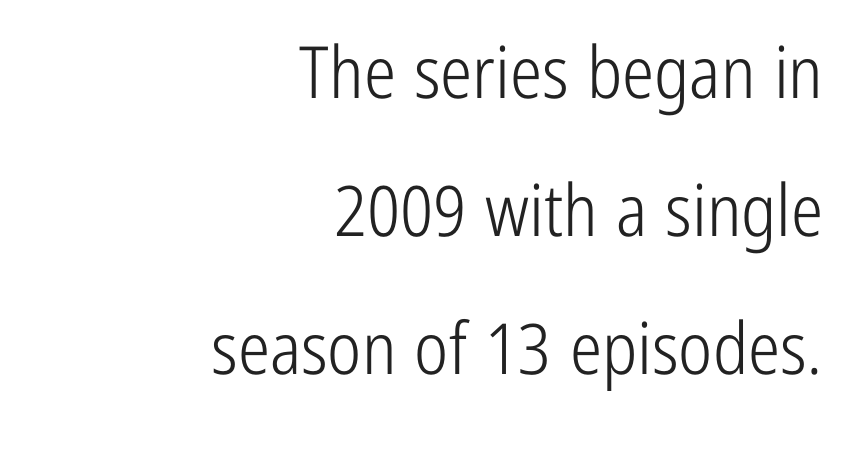
Q: Is the text bold? A: No.
Q: Is the text italic (slanted)? A: No, it is upright.
Q: Is the typeface a serif or a sans-serif typeface? A: Sans-serif.
Q: Is the text underlined? A: No.
Q: How is the paragraph aligned? A: Right-aligned.
Q: Is the spacing between letters normal or unusually wide? A: Normal.
Q: Is the spacing between lines tight, normal or loose? A: Loose.
Q: Width (condensed, normal, or wide)? A: Condensed.
Q: Stroke contrast? A: Low.
Q: x-height? A: Medium.
Q: Monospaced? A: No.
